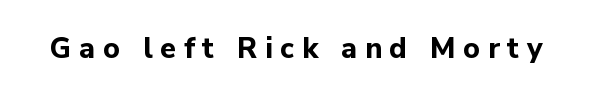
Each letter keeps its own natural width here, so spacing adapts to shape. A roman cut, with each character standing at attention. Descender tails drop into unmarked territory. What weight is shown? A full bold with thick strokes. Type style note: lacks serifs.
